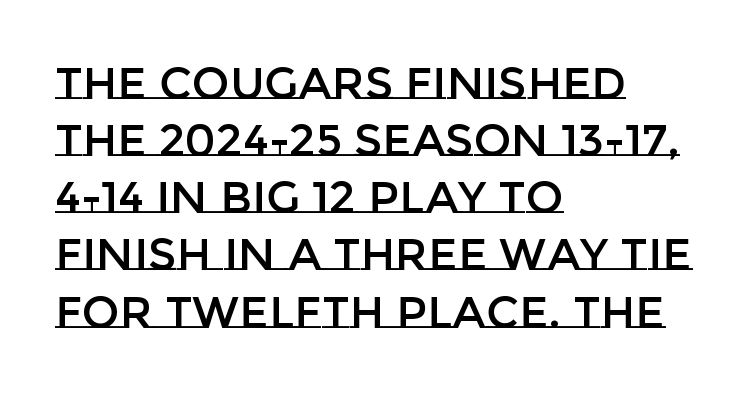
Q: Is the text italic (slanted)? A: No, it is upright.
Q: Is the text underlined? A: No.
Q: How is the paragraph aligned? A: Left-aligned.
Q: Is the spacing between letters normal or unusually wide? A: Normal.
Q: Is the spacing between lines tight, normal or loose? A: Normal.
Q: Width (condensed, normal, or wide)? A: Normal.
Q: Stroke contrast? A: Low.
Q: x-height? A: Large.
Q: Monospaced? A: No.
